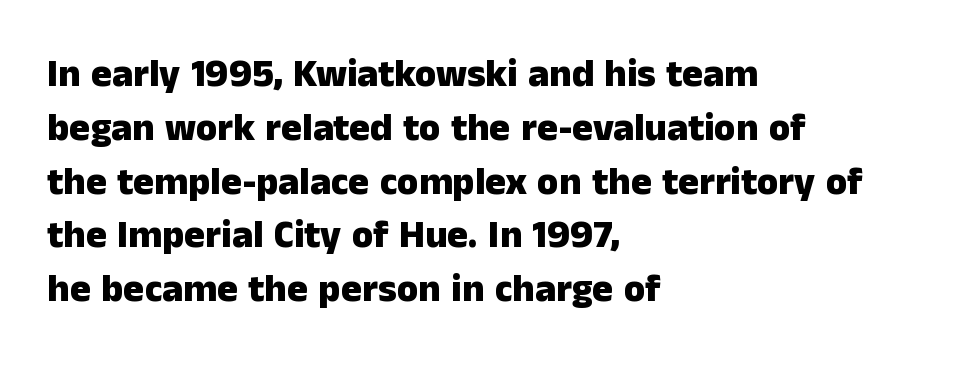
The image shows 39 px heavy sans-serif type, upright; set left-aligned, normal line spacing (1.38x), normal letter spacing, not underlined; low stroke contrast and a medium x-height.
